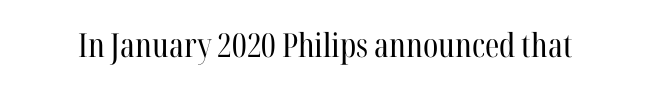
The image shows 33 px regular-weight, condensed serif type, upright; set normal letter spacing, not underlined; high stroke contrast and a medium x-height.
